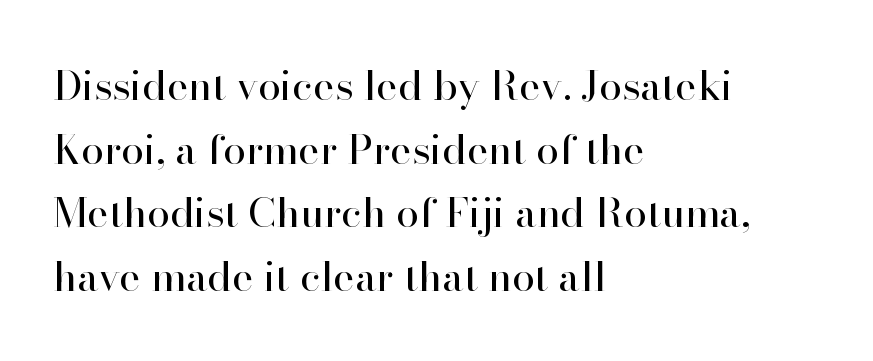
Q: Is the text bold? A: No.
Q: Is the text italic (slanted)? A: No, it is upright.
Q: Is the typeface a serif or a sans-serif typeface? A: Serif.
Q: Is the text underlined? A: No.
Q: How is the paragraph aligned? A: Left-aligned.
Q: Is the spacing between letters normal or unusually wide? A: Normal.
Q: Is the spacing between lines tight, normal or loose? A: Normal.
Q: Width (condensed, normal, or wide)? A: Normal.
Q: Stroke contrast? A: High.
Q: x-height? A: Small.
Q: Monospaced? A: No.
